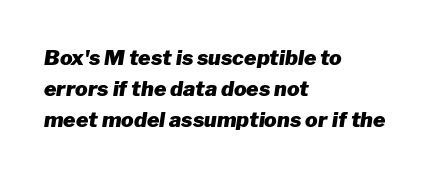
The image shows 21 px bold type, italic (leaning right); set left-aligned, normal line spacing (1.48x), normal letter spacing, not underlined.
